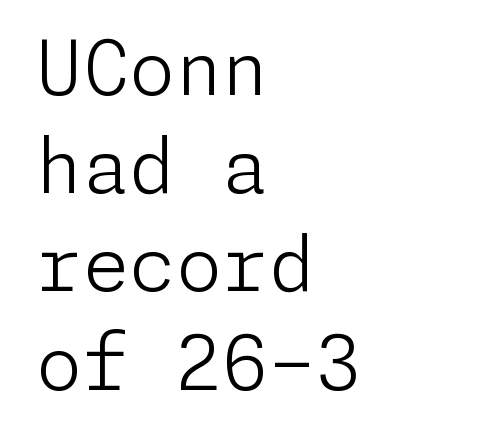
Q: Is the text bold? A: No.
Q: Is the text italic (slanted)? A: No, it is upright.
Q: Is the typeface a serif or a sans-serif typeface? A: Sans-serif.
Q: Is the text underlined? A: No.
Q: How is the paragraph aligned? A: Left-aligned.
Q: Is the spacing between letters normal or unusually wide? A: Normal.
Q: Is the spacing between lines tight, normal or loose? A: Normal.
Q: Width (condensed, normal, or wide)? A: Normal.
Q: Stroke contrast? A: Low.
Q: x-height? A: Medium.
